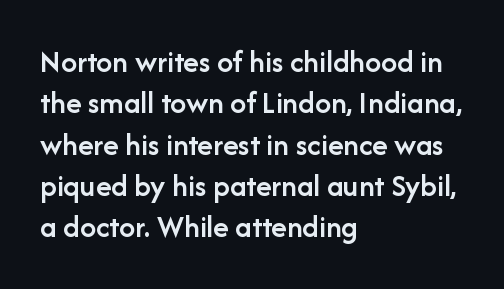
Descenders are the only things crossing below the line. Look at the tracking — it's just the regular setting, nothing added. Normally led — the rows are evenly, conventionally spaced. If you drew a ruler down the left edge, every line would touch it. The text was rendered using a sans face with plain stroke endings.
